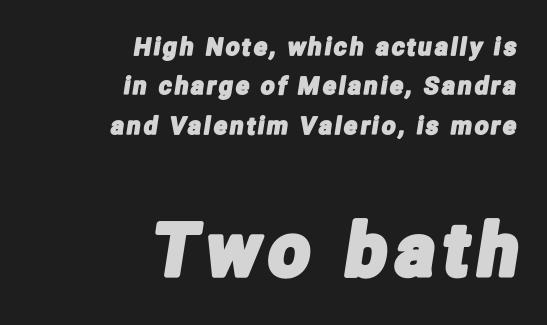
{"serif": "no", "width": "condensed", "stroke_contrast": "low", "x_height": "medium", "monospaced": "no", "underline": "no", "align": "right", "line_spacing": "normal", "line_spacing_ratio": 1.64, "larger_block": "second", "size_ratio": 3.0, "glyph_px": 72}
